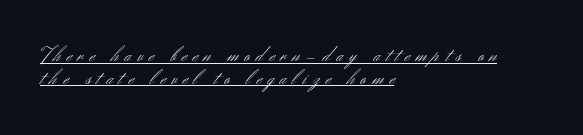
{"bold": "no", "underline": "yes", "align": "left", "line_spacing": "tight", "line_spacing_ratio": 1.04, "letter_spacing": "wide", "letter_spacing_em": 0.28, "glyph_px": 22}
